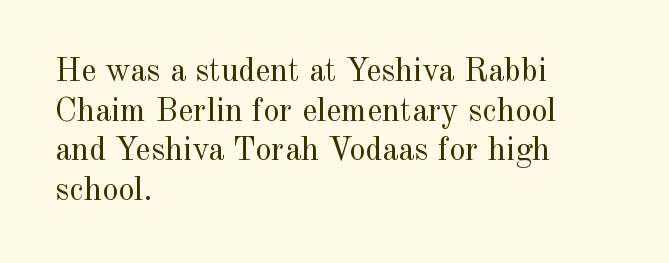
The image shows 33 px regular-weight serif type, upright; set left-aligned, line spacing 1.2x, normal letter spacing, not underlined; a small x-height.
